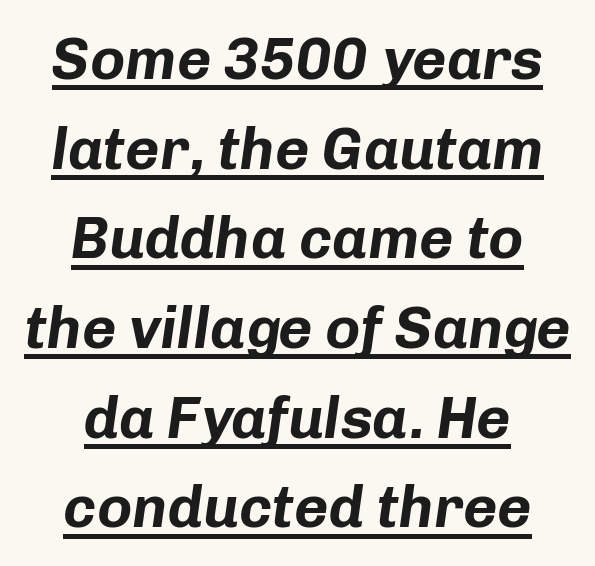
The image shows 59 px bold type, italic (leaning right); set centered, normal line spacing (1.52x), normal letter spacing, underlined; low stroke contrast and a medium x-height.
